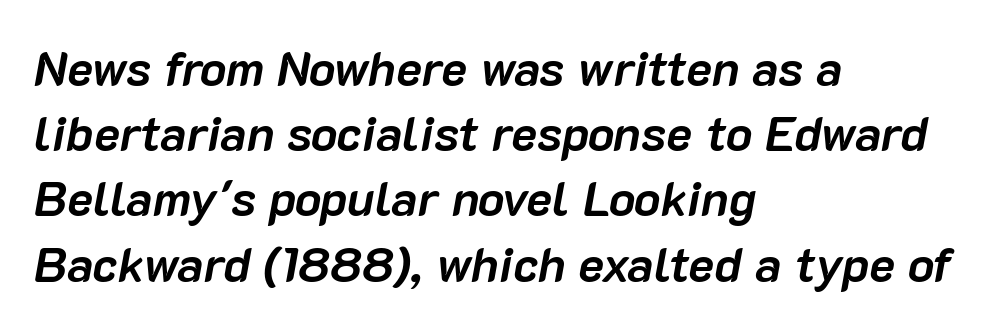
The image shows 49 px semibold type, italic (leaning right); set left-aligned, normal line spacing (1.33x), normal letter spacing, not underlined; low stroke contrast and a medium x-height.
